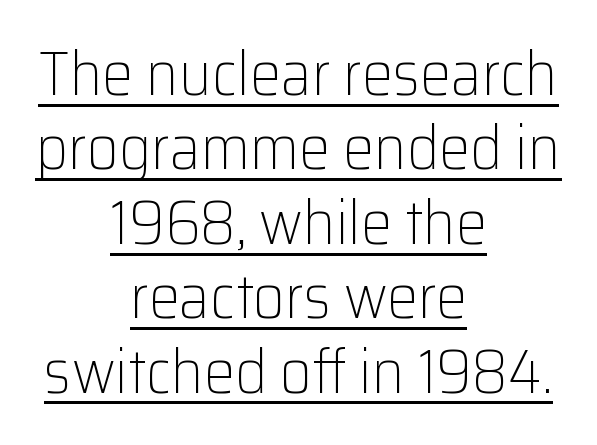
Q: Is the text bold? A: No.
Q: Is the text italic (slanted)? A: No, it is upright.
Q: Is the typeface a serif or a sans-serif typeface? A: Sans-serif.
Q: Is the text underlined? A: Yes.
Q: How is the paragraph aligned? A: Centered.
Q: Is the spacing between letters normal or unusually wide? A: Normal.
Q: Width (condensed, normal, or wide)? A: Normal.
Q: Stroke contrast? A: Low.
Q: x-height? A: Medium.
Q: Monospaced? A: No.
